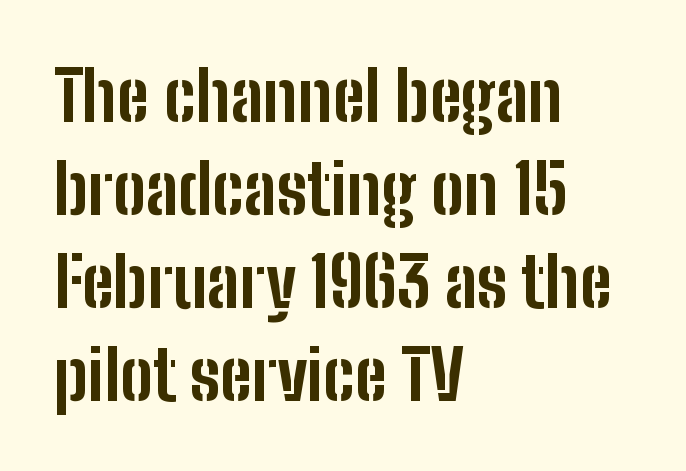
Q: Is the text bold? A: Yes.
Q: Is the text italic (slanted)? A: No, it is upright.
Q: Is the typeface a serif or a sans-serif typeface? A: Sans-serif.
Q: Is the text underlined? A: No.
Q: How is the paragraph aligned? A: Left-aligned.
Q: Is the spacing between letters normal or unusually wide? A: Normal.
Q: Is the spacing between lines tight, normal or loose? A: Normal.
Q: Width (condensed, normal, or wide)? A: Condensed.
Q: Stroke contrast? A: Low.
Q: x-height? A: Medium.
Q: Monospaced? A: No.
